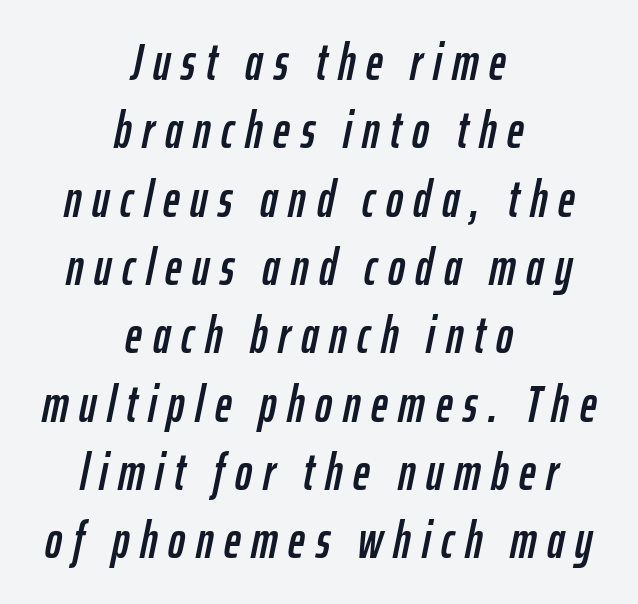
Q: Is the text italic (slanted)? A: Yes, it leans right by about 12 degrees.
Q: Is the text underlined? A: No.
Q: How is the paragraph aligned? A: Centered.
Q: Is the spacing between letters normal or unusually wide? A: Unusually wide.
Q: Is the spacing between lines tight, normal or loose? A: Normal.
Q: Width (condensed, normal, or wide)? A: Condensed.
Q: Stroke contrast? A: Low.
Q: x-height? A: Medium.
Q: Monospaced? A: No.
